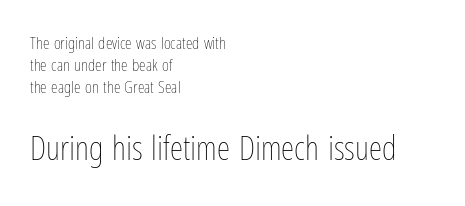
The typeface has the unassuming heft of standard copy or less. A classic flush-left, rag-right setting is used for this passage. A normal amount of white space separates one row of letters from the next. The words here are not underlined. The lettering holds an erect, upright posture throughout. Spacing verdict: proportional, widths tailored to each character.
